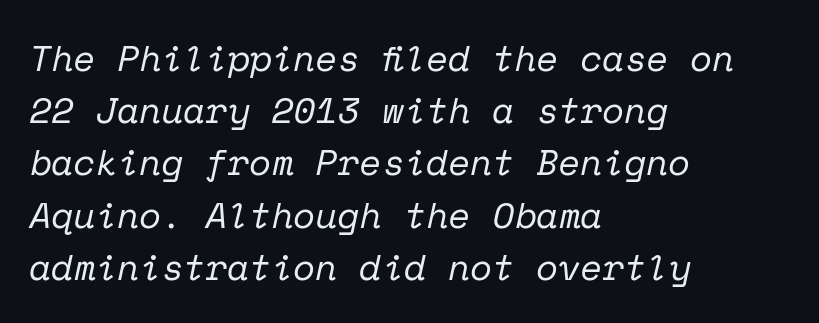
To sum up the face: it has serifs. A bare baseline throughout the passage. You could count columns in this text — the font is strictly monospaced. Is the type slanted? Yes — the strokes lean at a clear angle.
